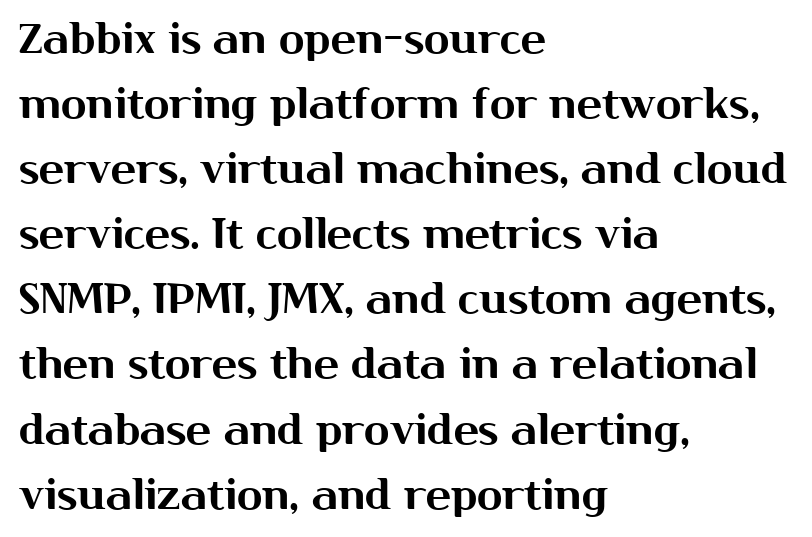
The image shows 42 px sans-serif type, upright; set left-aligned, normal line spacing (1.55x), normal letter spacing, not underlined; medium stroke contrast and a medium x-height.
